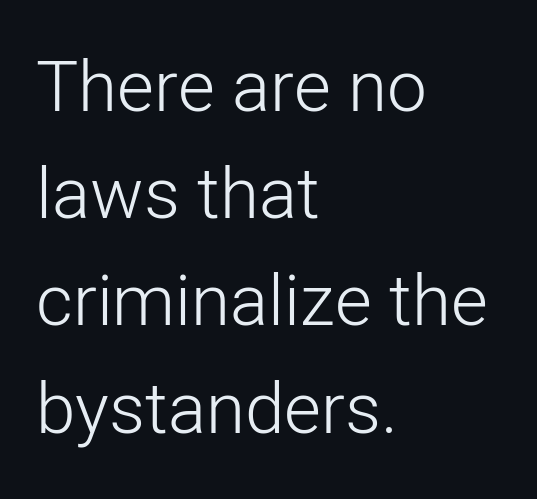
{"serif": "no", "italic": "no", "bold": "no", "weight": "light", "width": "normal", "stroke_contrast": "low", "x_height": "medium", "monospaced": "no", "underline": "no", "align": "left", "line_spacing": "normal", "line_spacing_ratio": 1.51, "letter_spacing": "normal", "letter_spacing_em": 0.0, "glyph_px": 71}
